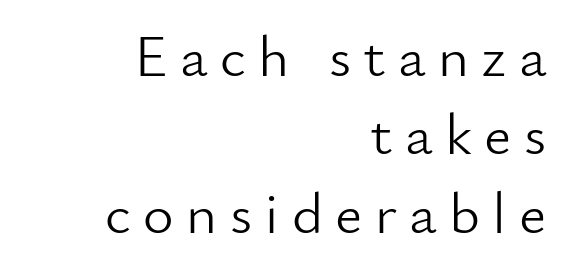
Q: Is the text bold? A: No.
Q: Is the text italic (slanted)? A: No, it is upright.
Q: Is the typeface a serif or a sans-serif typeface? A: Sans-serif.
Q: Is the text underlined? A: No.
Q: How is the paragraph aligned? A: Right-aligned.
Q: Is the spacing between letters normal or unusually wide? A: Unusually wide.
Q: Is the spacing between lines tight, normal or loose? A: Normal.
Q: Width (condensed, normal, or wide)? A: Normal.
Q: Stroke contrast? A: Low.
Q: x-height? A: Small.
Q: Monospaced? A: No.
